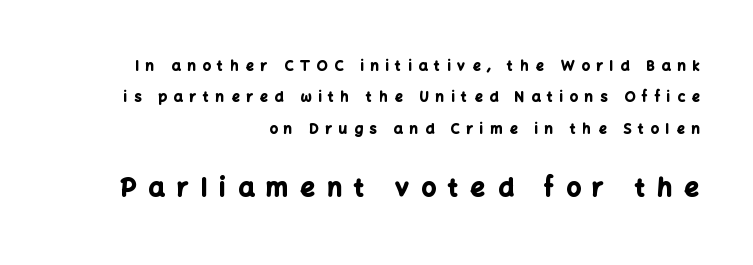
{"italic": "no", "bold": "yes", "underline": "no", "align": "right", "line_spacing": "loose", "line_spacing_ratio": 2.25, "letter_spacing": "wide", "letter_spacing_em": 0.5, "larger_block": "second", "size_ratio": 1.79, "glyph_px": 25}
